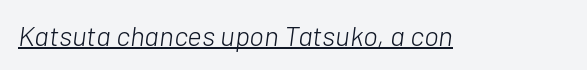
{"italic": "yes", "lean": "right", "slant_degrees": 7, "bold": "no", "weight": "light", "width": "normal", "stroke_contrast": "low", "x_height": "medium", "monospaced": "no", "underline": "yes", "letter_spacing": "normal", "letter_spacing_em": 0.0, "glyph_px": 28}
